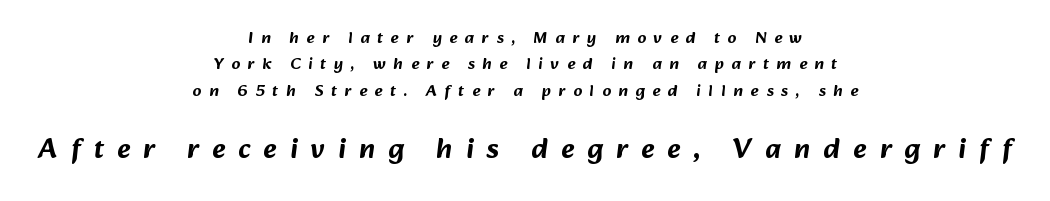
Q: Is the typeface a serif or a sans-serif typeface? A: Sans-serif.
Q: Is the text underlined? A: No.
Q: How is the paragraph aligned? A: Centered.
Q: Is the spacing between letters normal or unusually wide? A: Unusually wide.
Q: Is the spacing between lines tight, normal or loose? A: Normal.
Q: Which block of text is set in a larger size, the first (top) or the second (bottom)? A: The second (bottom) one.
Q: Width (condensed, normal, or wide)? A: Normal.
Q: Stroke contrast? A: Low.
Q: x-height? A: Medium.
Q: Monospaced? A: No.
